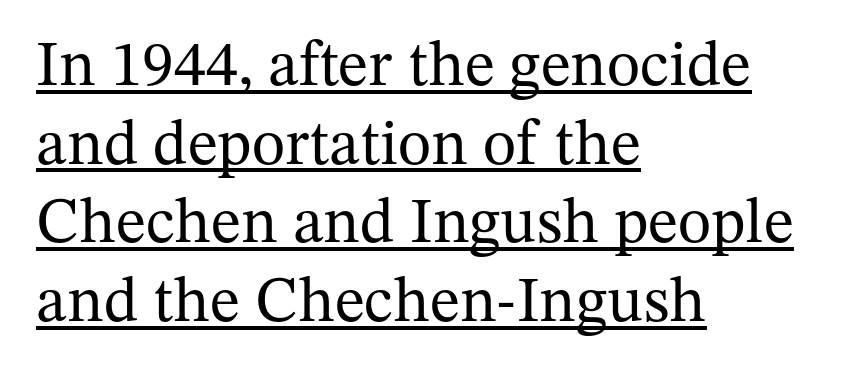
Q: Is the text bold? A: No.
Q: Is the text italic (slanted)? A: No, it is upright.
Q: Is the typeface a serif or a sans-serif typeface? A: Serif.
Q: Is the text underlined? A: Yes.
Q: How is the paragraph aligned? A: Left-aligned.
Q: Is the spacing between letters normal or unusually wide? A: Normal.
Q: Width (condensed, normal, or wide)? A: Normal.
Q: Stroke contrast? A: Medium.
Q: x-height? A: Medium.
Q: Monospaced? A: No.
